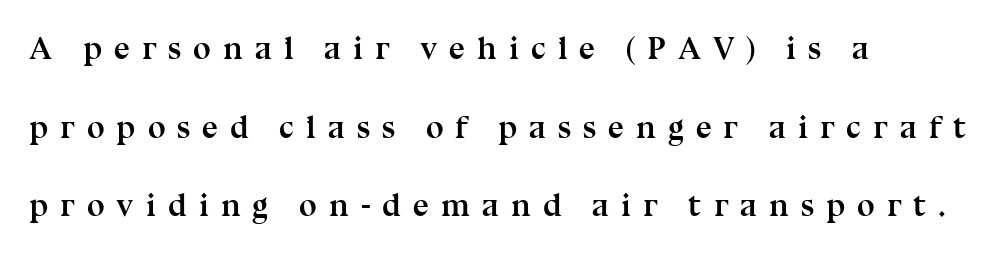
Q: Is the text bold? A: Yes.
Q: Is the text italic (slanted)? A: No, it is upright.
Q: Is the typeface a serif or a sans-serif typeface? A: Serif.
Q: Is the text underlined? A: No.
Q: How is the paragraph aligned? A: Left-aligned.
Q: Is the spacing between letters normal or unusually wide? A: Unusually wide.
Q: Is the spacing between lines tight, normal or loose? A: Loose.
Q: Width (condensed, normal, or wide)? A: Normal.
Q: Stroke contrast? A: Medium.
Q: x-height? A: Medium.
Q: Monospaced? A: No.
